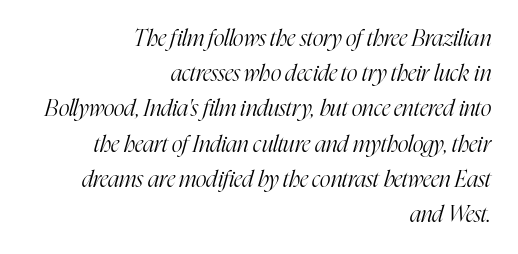
{"italic": "yes", "lean": "right", "slant_degrees": 16, "bold": "no", "underline": "no", "align": "right", "line_spacing": "normal", "line_spacing_ratio": 1.53, "letter_spacing": "normal", "letter_spacing_em": 0.0, "glyph_px": 23}
